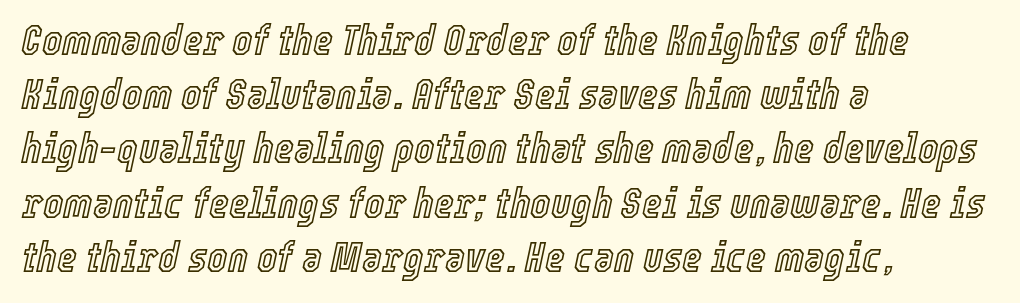
{"italic": "yes", "lean": "right", "slant_degrees": 12, "width": "condensed", "x_height": "medium", "monospaced": "no", "underline": "no", "align": "left", "line_spacing": "normal", "line_spacing_ratio": 1.26, "letter_spacing": "normal", "letter_spacing_em": 0.0, "glyph_px": 43}
